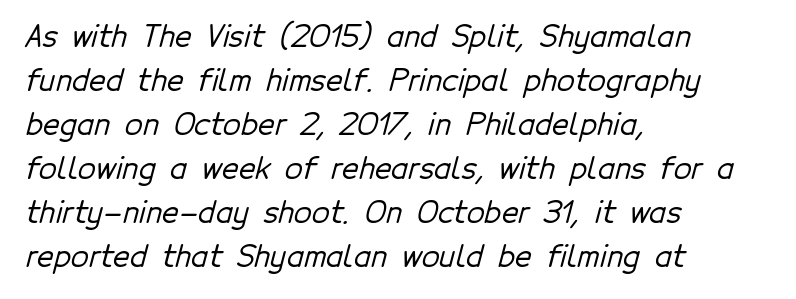
{"serif": "no", "width": "normal", "stroke_contrast": "low", "x_height": "medium", "monospaced": "no", "underline": "no", "align": "left", "line_spacing": "normal", "line_spacing_ratio": 1.52, "letter_spacing": "normal", "letter_spacing_em": 0.0, "glyph_px": 29}
